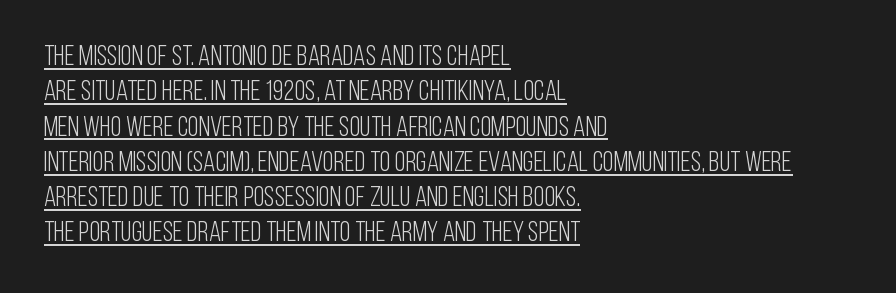
The image shows 28 px light, condensed sans-serif type, upright; set left-aligned, normal line spacing (1.26x), normal letter spacing, underlined; low stroke contrast and a large x-height.
